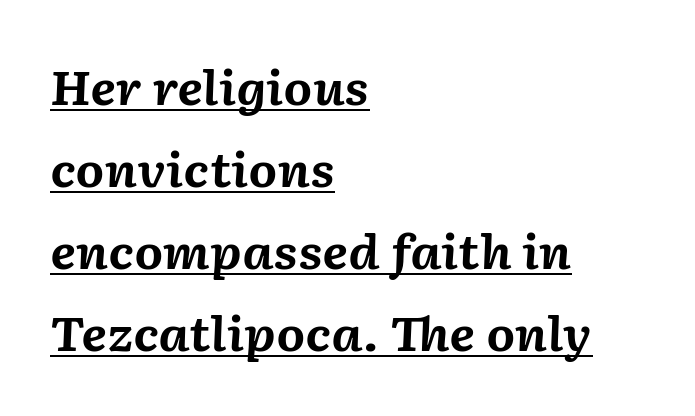
The image shows 46 px bold type, italic (leaning right); set left-aligned, line spacing 1.78x, normal letter spacing, underlined; medium stroke contrast and a medium x-height.
